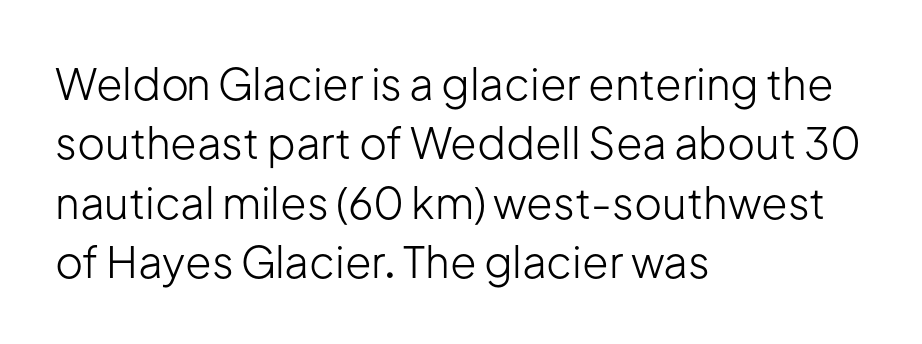
Compared with a centered layout, this one pins lines to the left instead. Baseline-to-baseline distance is the conventional proportion of letter height. Look at the tracking — it's just the regular setting, nothing added. Serifs: no, the terminals of the letterforms are clean.
